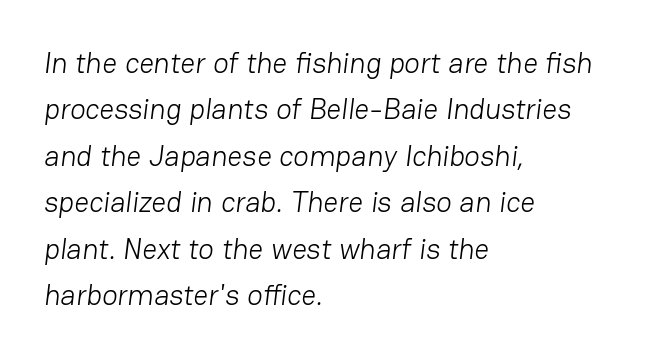
Q: Is the text bold? A: No.
Q: Is the typeface a serif or a sans-serif typeface? A: Sans-serif.
Q: Is the text underlined? A: No.
Q: How is the paragraph aligned? A: Left-aligned.
Q: Is the spacing between letters normal or unusually wide? A: Normal.
Q: Is the spacing between lines tight, normal or loose? A: Normal.
Q: Width (condensed, normal, or wide)? A: Normal.
Q: Stroke contrast? A: Low.
Q: x-height? A: Medium.
Q: Monospaced? A: No.
